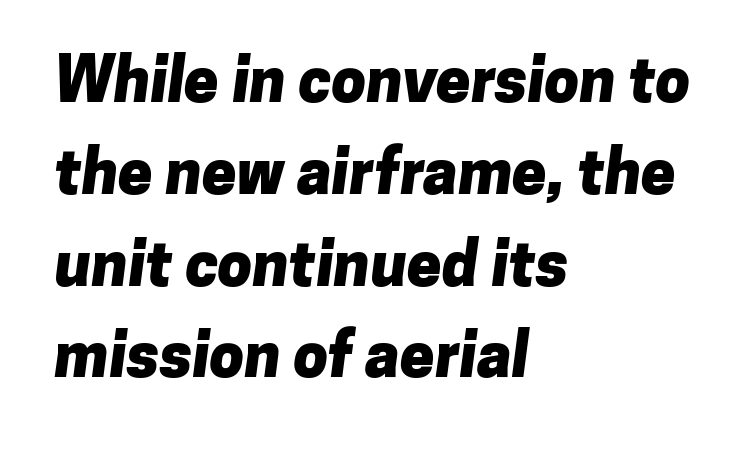
Emphasis by weight is at full strength: bold. Think of a printed novel: that variable character pitch is what you see here. What kind of face is this? One without serifs — a sans. The block of text has a typical density, with ordinary space between rows. Lines of text with bare space underneath. Casual observation: everything's shoved over to the left.
